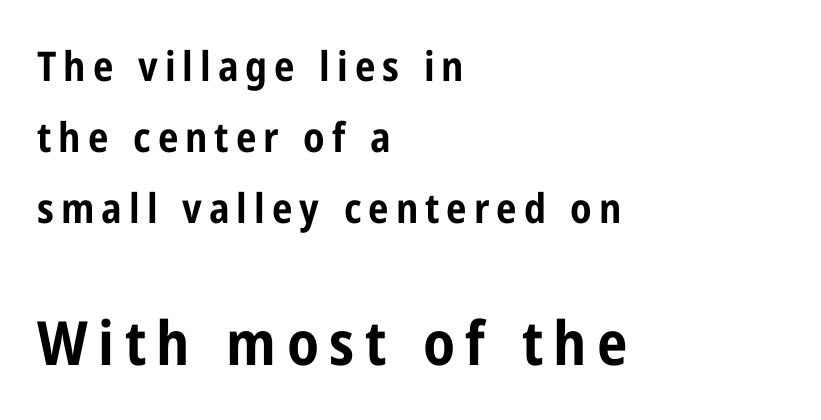
{"serif": "no", "italic": "no", "bold": "yes", "weight": "bold", "width": "condensed", "stroke_contrast": "low", "x_height": "medium", "monospaced": "no", "underline": "no", "align": "left", "line_spacing_ratio": 1.73, "larger_block": "second", "size_ratio": 1.49, "glyph_px": 61}
